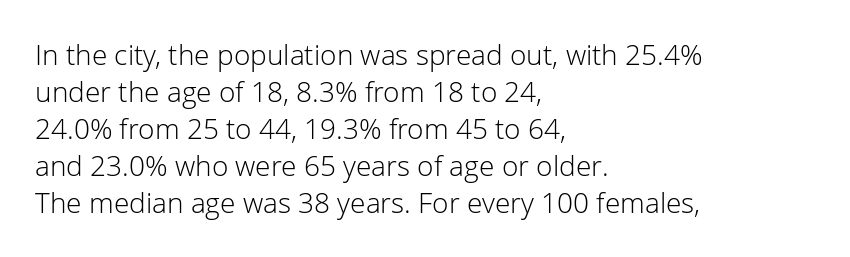
{"serif": "no", "italic": "no", "bold": "no", "weight": "light", "width": "normal", "stroke_contrast": "low", "x_height": "medium", "monospaced": "no", "underline": "no", "align": "left", "line_spacing": "normal", "line_spacing_ratio": 1.32, "letter_spacing": "normal", "letter_spacing_em": 0.0, "glyph_px": 28}
